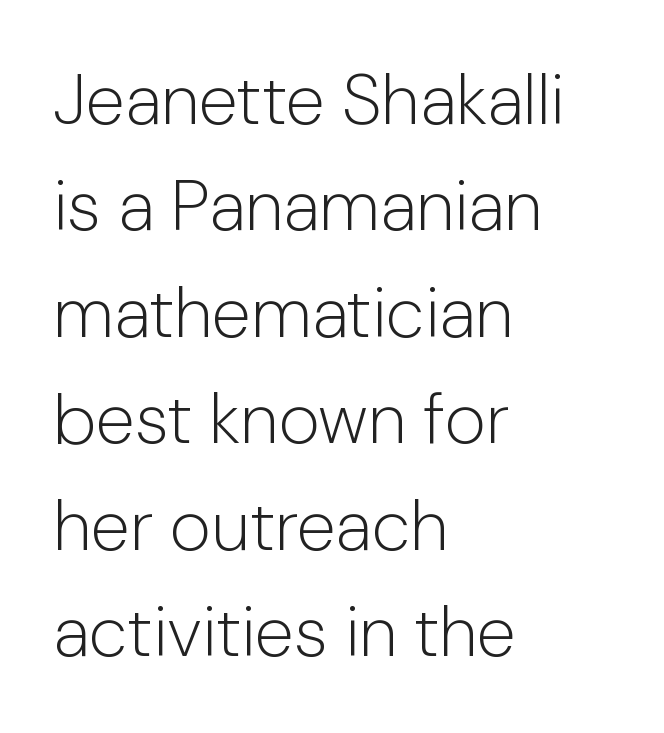
Q: Is the text bold? A: No.
Q: Is the text italic (slanted)? A: No, it is upright.
Q: Is the typeface a serif or a sans-serif typeface? A: Sans-serif.
Q: Is the text underlined? A: No.
Q: How is the paragraph aligned? A: Left-aligned.
Q: Is the spacing between letters normal or unusually wide? A: Normal.
Q: Is the spacing between lines tight, normal or loose? A: Normal.
Q: Width (condensed, normal, or wide)? A: Normal.
Q: Stroke contrast? A: Low.
Q: x-height? A: Medium.
Q: Monospaced? A: No.
